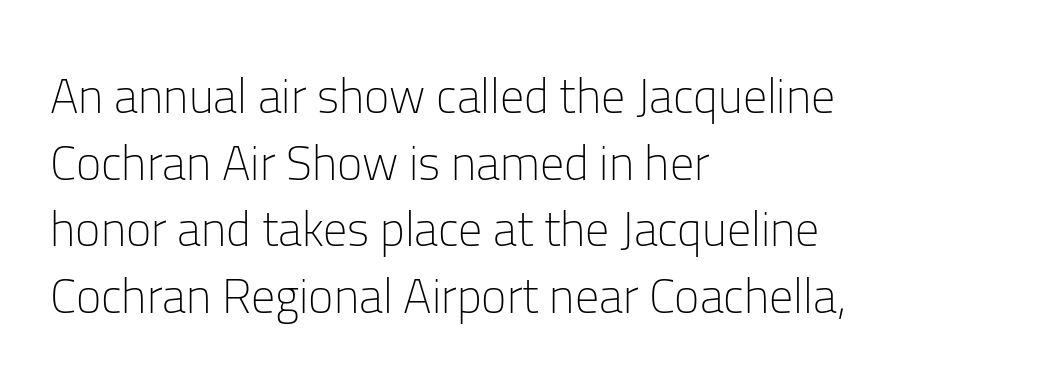
Examine the stroke ends and you'll find no serifs. Notice how the stems are strictly vertical — no italics here. The zone under the glyphs is completely vacant. The strokes are not fattened; the text isn't bold. The rendering anchors every line to the left-hand side.
